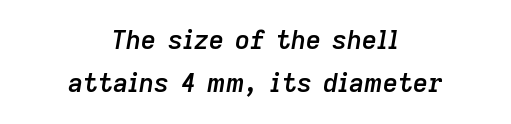
{"italic": "yes", "lean": "right", "slant_degrees": 9, "bold": "semi", "underline": "no", "align": "center", "line_spacing": "normal", "line_spacing_ratio": 1.66, "letter_spacing": "normal", "letter_spacing_em": 0.0, "glyph_px": 26}
